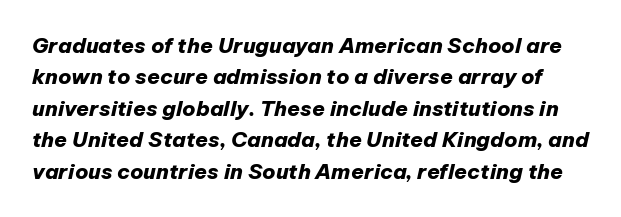
The axis of the letterforms is tilted away from vertical. Does the weight exceed regular? Yes, all the way to bold. Letters rest on an invisible, unmarked baseline. Glyph-to-glyph distance matches everyday printed text. How would I describe the line gaps? Plain and ordinary.
